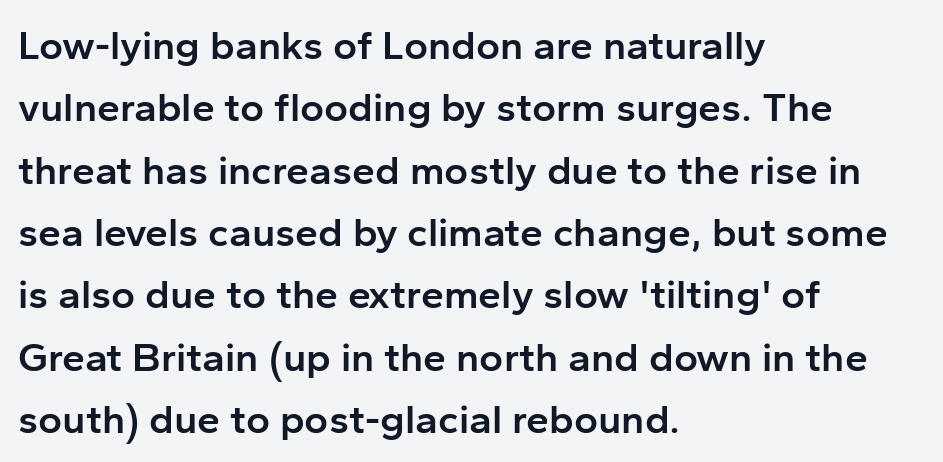
The passage shown is typeset with a sans-serif family. Posture: vertical. Observe the ordinary spacing: letters are neighbours, not strangers. Where is the straight margin? On the left.
